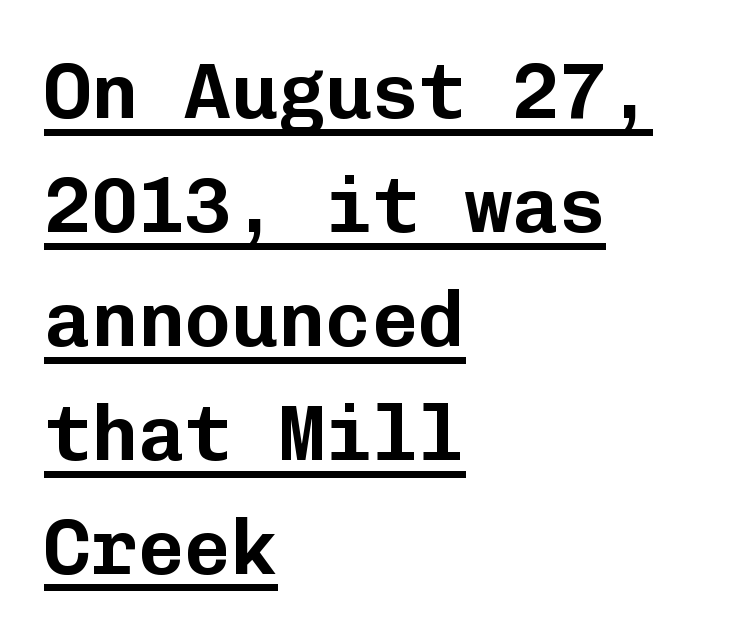
This sample uses plain, unmodified letter spacing. Students, observe: this is what conventionally led text looks like. A continuous stroke trails under the words, as in a hyperlink. Fixed-width glyphs throughout — classic coding-font behaviour. To sum up the face: it is a sans, with no serifs. Posture: upright roman.
